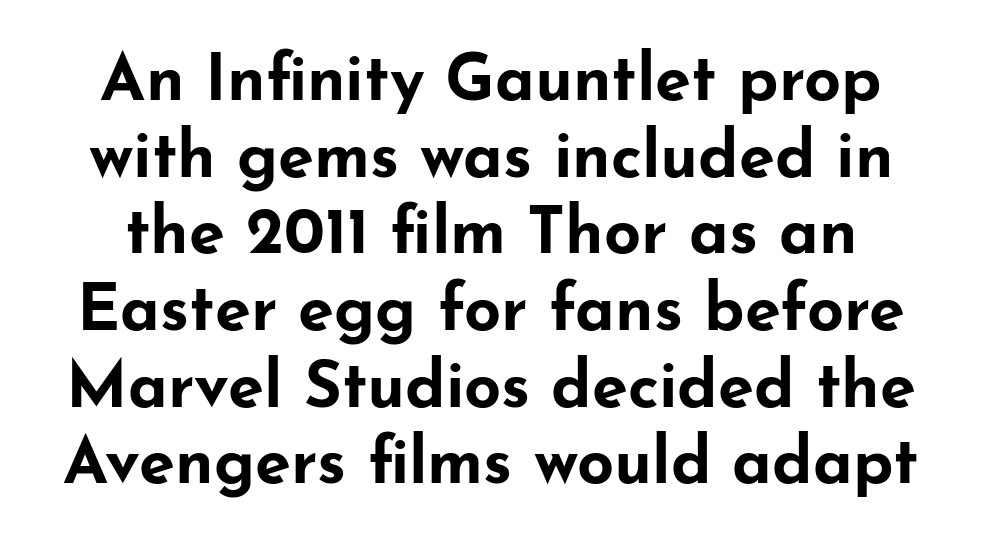
Q: Is the text bold? A: Yes.
Q: Is the text italic (slanted)? A: No, it is upright.
Q: Is the typeface a serif or a sans-serif typeface? A: Sans-serif.
Q: Is the text underlined? A: No.
Q: Is the spacing between letters normal or unusually wide? A: Normal.
Q: Width (condensed, normal, or wide)? A: Wide.
Q: Stroke contrast? A: Low.
Q: x-height? A: Small.
Q: Monospaced? A: No.
